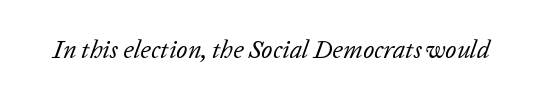
Q: Is the text bold? A: No.
Q: Is the text italic (slanted)? A: Yes, it leans right by about 20 degrees.
Q: Is the text underlined? A: No.
Q: Is the spacing between letters normal or unusually wide? A: Normal.
